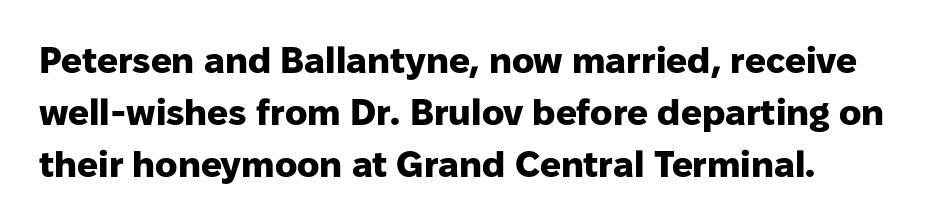
The image shows 37 px heavy sans-serif type, upright; set left-aligned, normal line spacing (1.4x), normal letter spacing, not underlined; low stroke contrast and a medium x-height.
